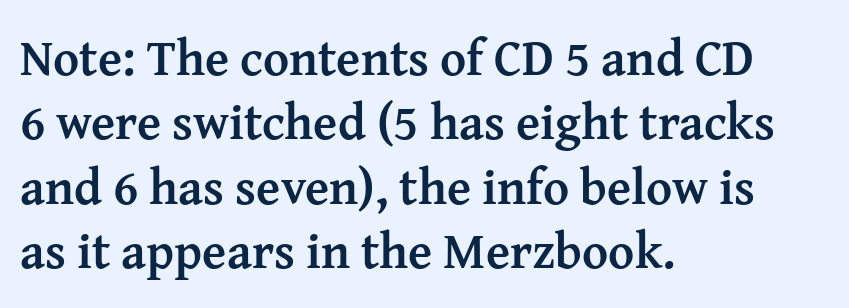
{"serif": "yes", "italic": "no", "bold": "yes", "weight": "semibold", "width": "normal", "stroke_contrast": "medium", "x_height": "medium", "monospaced": "no", "underline": "no", "align": "left", "line_spacing": "normal", "line_spacing_ratio": 1.29, "letter_spacing": "normal", "letter_spacing_em": 0.0, "glyph_px": 50}
